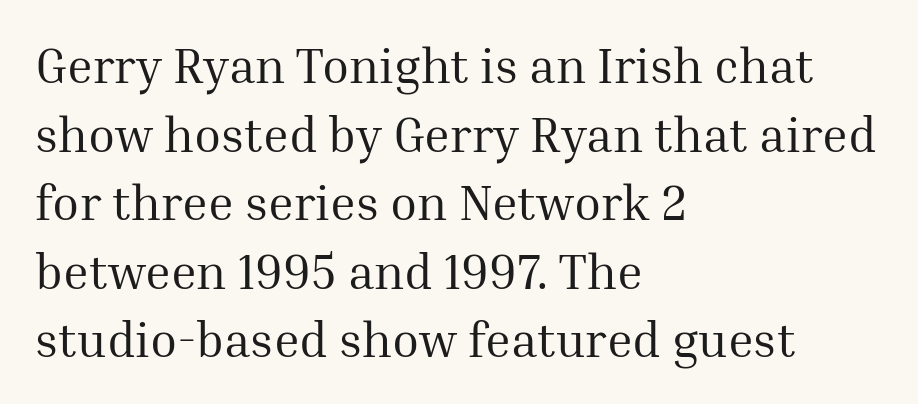
These lines sit exactly where default settings would place them. Spacing verdict: proportional, widths tailored to each character. The zone under the glyphs is completely vacant. In terms of letterform style, serifs are clearly present.
